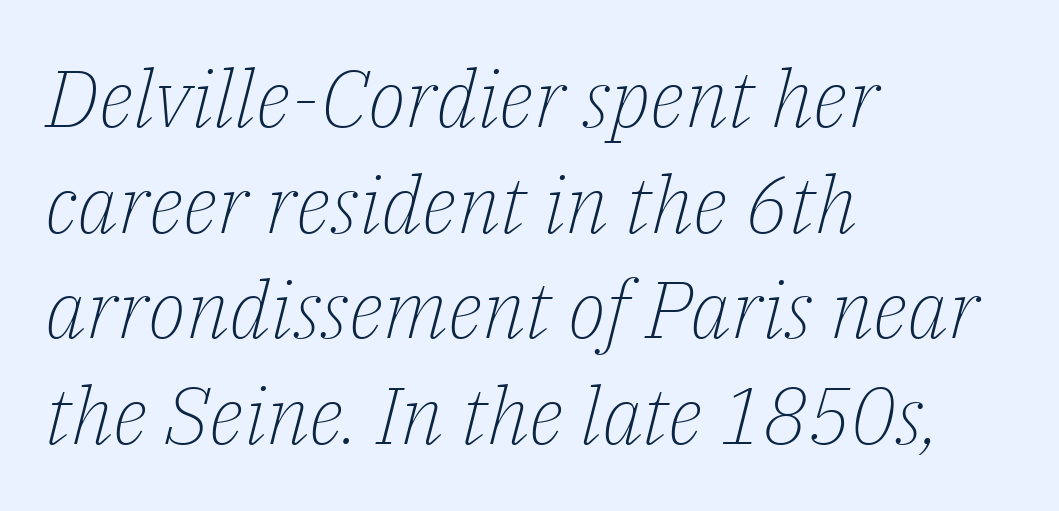
All the whitespace from short lines collects on the right. Beneath every word, the page is bare. Ink coverage per letter is moderate at most. Varying glyph widths throughout — classic text-font behaviour. It's the slanting kind of type. The designer went with a serif here, giving each stem small feet.
